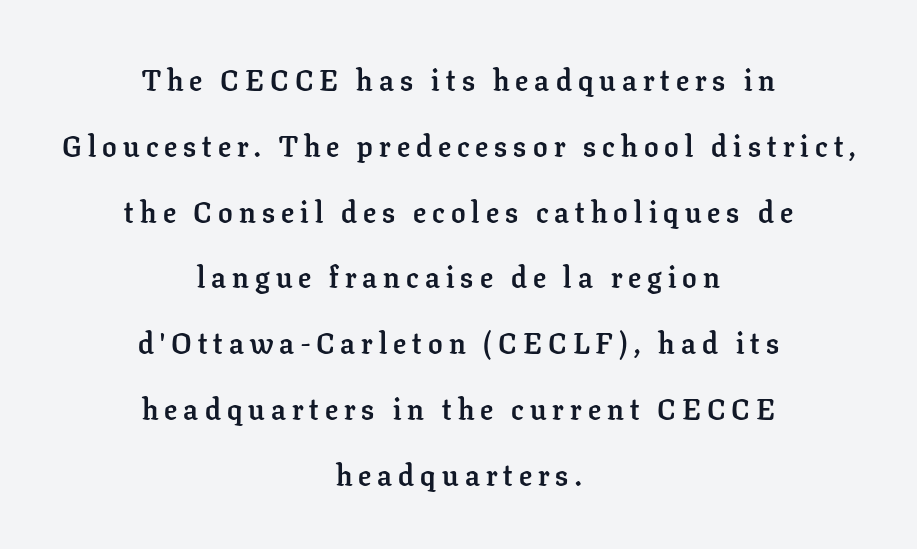
Q: Is the text bold? A: Yes.
Q: Is the text italic (slanted)? A: No, it is upright.
Q: Is the typeface a serif or a sans-serif typeface? A: Serif.
Q: Is the text underlined? A: No.
Q: How is the paragraph aligned? A: Centered.
Q: Is the spacing between letters normal or unusually wide? A: Unusually wide.
Q: Is the spacing between lines tight, normal or loose? A: Loose.
Q: Width (condensed, normal, or wide)? A: Normal.
Q: Stroke contrast? A: Low.
Q: x-height? A: Medium.
Q: Monospaced? A: No.
